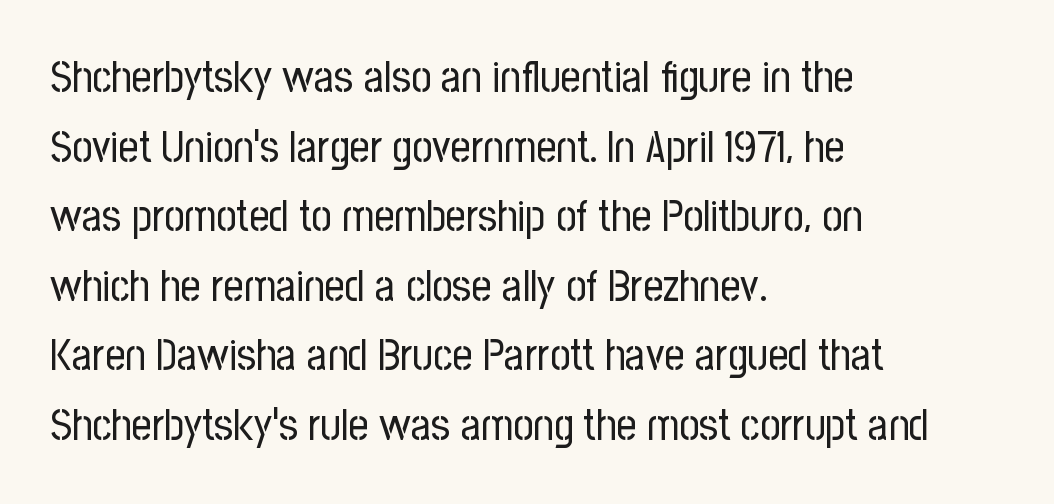
Line beginnings align vertically; line endings do not. Italic? Not at all — the glyphs are vertical. Vertically, the passage feels balanced, rows spaced as you'd expect. Letters rest on an invisible, unmarked baseline. The type family on display is of the sans-serif kind.
